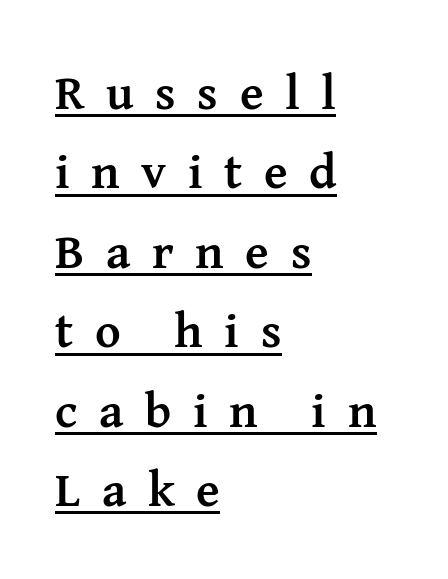
{"serif": "yes", "italic": "no", "bold": "yes", "weight": "semibold", "width": "normal", "stroke_contrast": "medium", "x_height": "medium", "monospaced": "no", "underline": "yes", "align": "left", "line_spacing": "normal", "line_spacing_ratio": 1.62, "letter_spacing": "wide", "letter_spacing_em": 0.44, "glyph_px": 49}
